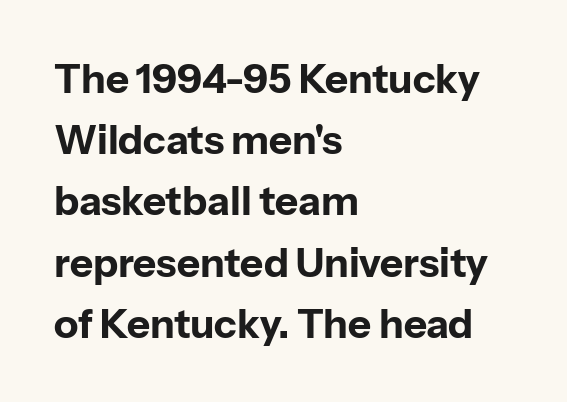
The image shows 40 px bold sans-serif type, upright; set left-aligned, normal line spacing (1.53x), normal letter spacing, not underlined; low stroke contrast and a medium x-height.
